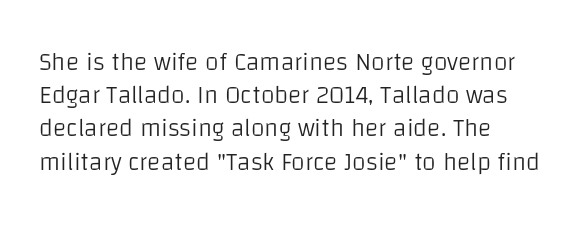
The image shows 25 px text type, upright; set left-aligned, normal line spacing (1.33x), normal letter spacing, not underlined.
